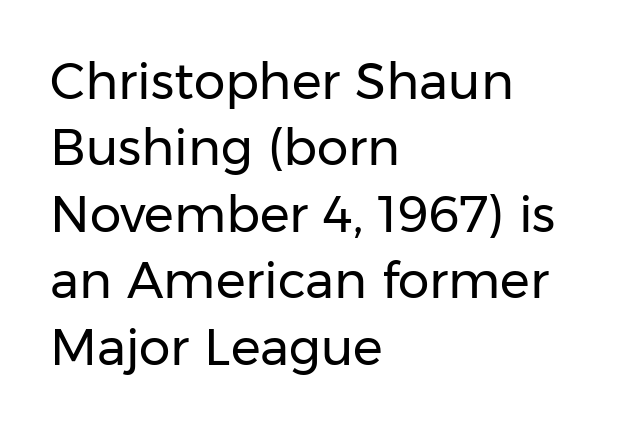
{"serif": "no", "italic": "no", "bold": "no", "weight": "regular", "width": "normal", "stroke_contrast": "low", "x_height": "medium", "monospaced": "no", "underline": "no", "align": "left", "line_spacing": "normal", "line_spacing_ratio": 1.33, "letter_spacing": "normal", "letter_spacing_em": 0.0, "glyph_px": 50}
